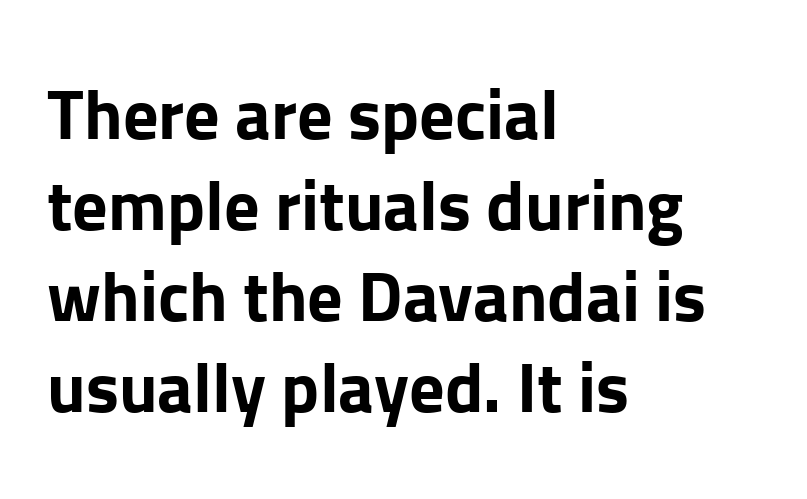
{"serif": "no", "italic": "no", "bold": "yes", "weight": "bold", "width": "normal", "stroke_contrast": "low", "x_height": "medium", "monospaced": "no", "underline": "no", "align": "left", "line_spacing": "normal", "line_spacing_ratio": 1.3, "letter_spacing": "normal", "letter_spacing_em": 0.0, "glyph_px": 70}
